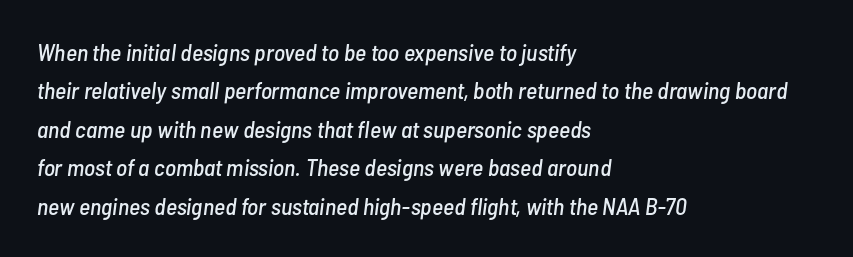
Q: Is the text italic (slanted)? A: Yes, it leans right by about 7 degrees.
Q: Is the text underlined? A: No.
Q: How is the paragraph aligned? A: Left-aligned.
Q: Is the spacing between letters normal or unusually wide? A: Normal.
Q: Is the spacing between lines tight, normal or loose? A: Normal.
